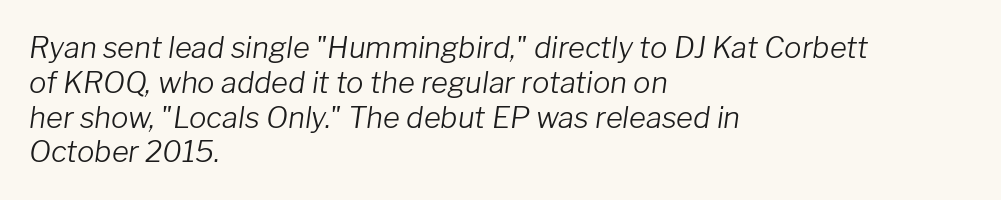
{"italic": "yes", "lean": "right", "slant_degrees": 8, "bold": "no", "weight": "light", "width": "normal", "stroke_contrast": "low", "x_height": "medium", "monospaced": "no", "underline": "no", "align": "left", "line_spacing_ratio": 1.2, "letter_spacing": "normal", "letter_spacing_em": 0.0, "glyph_px": 29}
